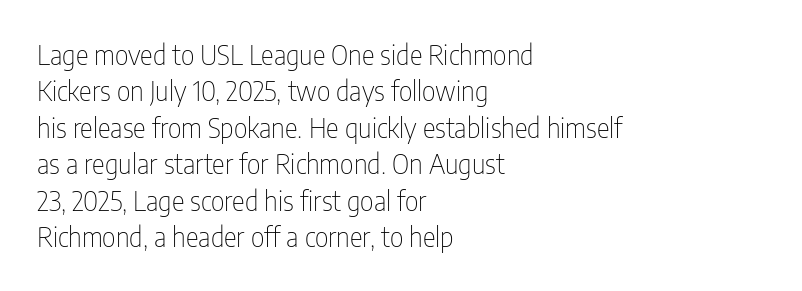
The image shows 27 px text type, upright; set left-aligned, normal line spacing (1.35x), normal letter spacing, not underlined.
